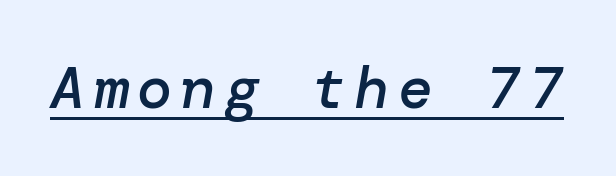
Q: Is the text bold? A: Semi-bold.
Q: Is the text italic (slanted)? A: Yes, it leans right by about 10 degrees.
Q: Is the text underlined? A: Yes.
Q: Width (condensed, normal, or wide)? A: Normal.
Q: Stroke contrast? A: Low.
Q: x-height? A: Medium.
